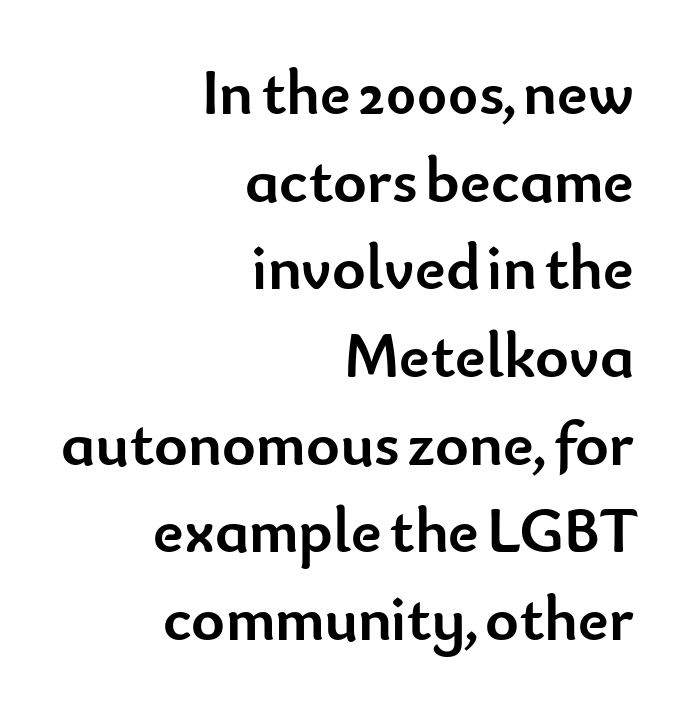
Which margin do the lines hug? The right one — the left edge is uneven. Here the glyphs are tracked normally, forming tight word shapes. Typographically, this falls in the sans-serif category. Posture: upright roman. Regular leading. Stroke thickness is high; the sample reads as a true bold.
